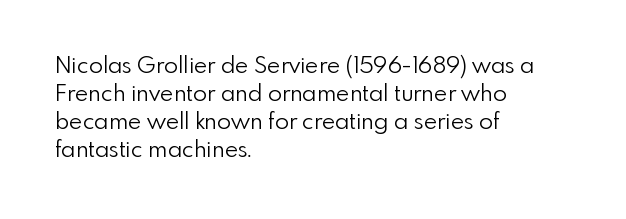
The image shows 23 px text type, upright; set left-aligned, line spacing 1.22x, normal letter spacing, not underlined.
